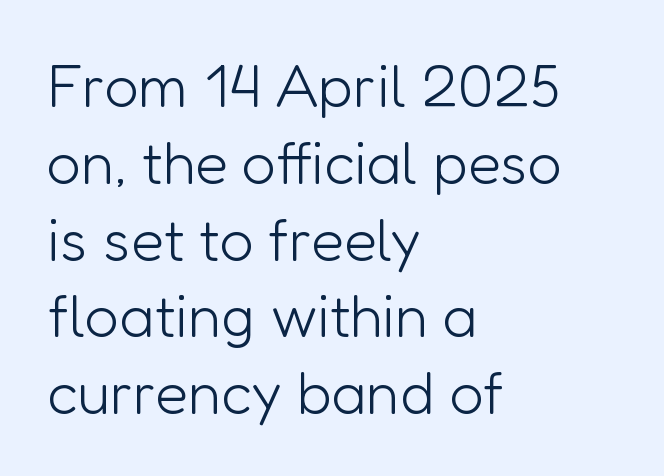
Heft: none added — not bold. Does the lettering tilt? It doesn't — this is upright. A sans-serif font was chosen for this passage. Varying glyph widths throughout — classic text-font behaviour.
